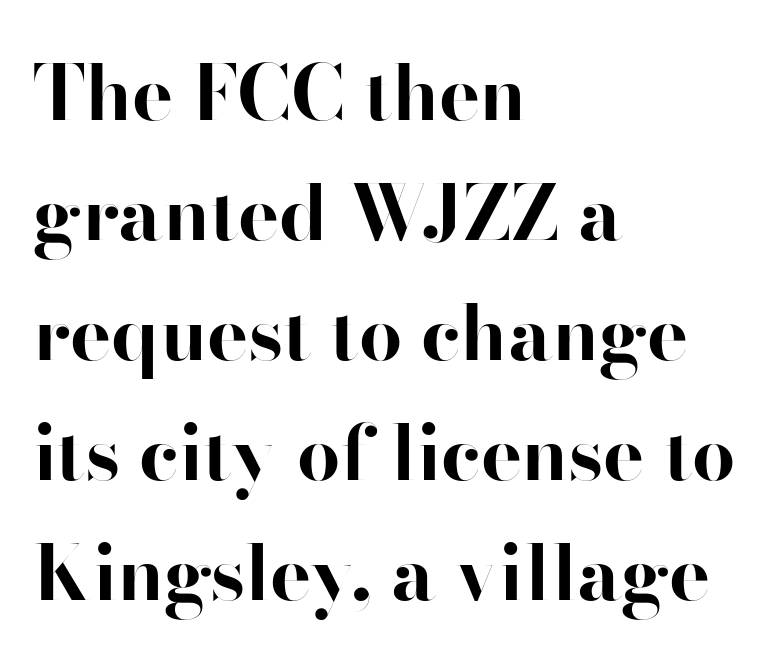
{"serif": "no", "italic": "no", "bold": "yes", "weight": "bold", "width": "normal", "stroke_contrast": "high", "x_height": "small", "monospaced": "no", "underline": "no", "align": "left", "line_spacing": "normal", "line_spacing_ratio": 1.56, "letter_spacing": "normal", "letter_spacing_em": 0.0, "glyph_px": 77}
